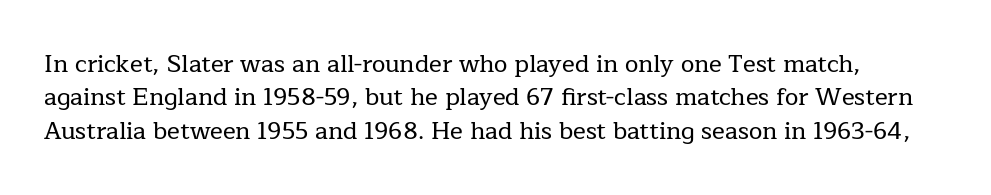
Q: Is the text italic (slanted)? A: No, it is upright.
Q: Is the text underlined? A: No.
Q: Is the spacing between letters normal or unusually wide? A: Normal.
Q: Is the spacing between lines tight, normal or loose? A: Normal.
